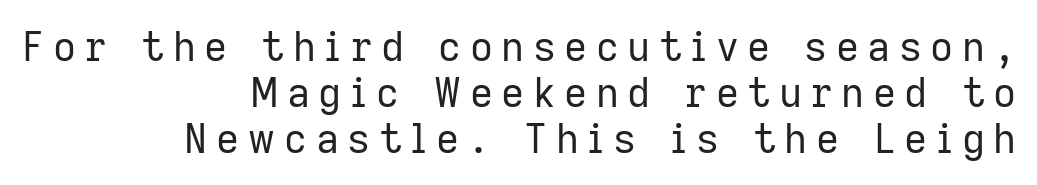
Serif or sans? Sans — the stroke terminals are bare. The rendering uses natural spacing where letterforms have individual widths. These lines have a slow, spaced-out rhythm from letter to letter. These lines were composed using upright roman letters. Baseline-to-baseline distance is barely more than the letter height.
